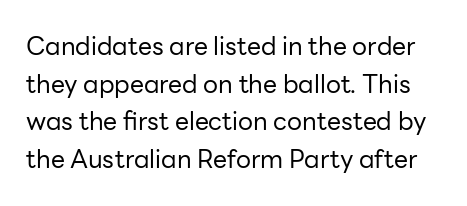
The image shows 25 px text type, upright; set normal line spacing (1.51x), normal letter spacing, not underlined.
